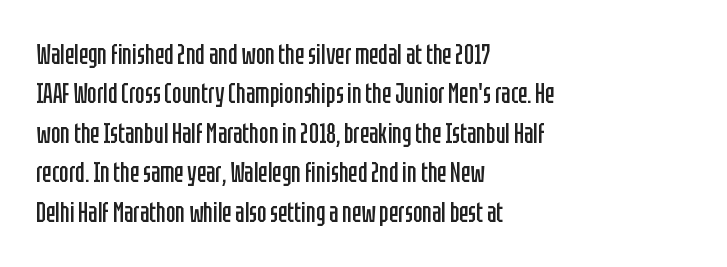
{"serif": "no", "italic": "no", "bold": "no", "weight": "regular", "width": "condensed", "stroke_contrast": "low", "x_height": "large", "monospaced": "no", "underline": "no", "align": "left", "line_spacing": "normal", "line_spacing_ratio": 1.41, "letter_spacing": "normal", "letter_spacing_em": 0.0, "glyph_px": 28}
